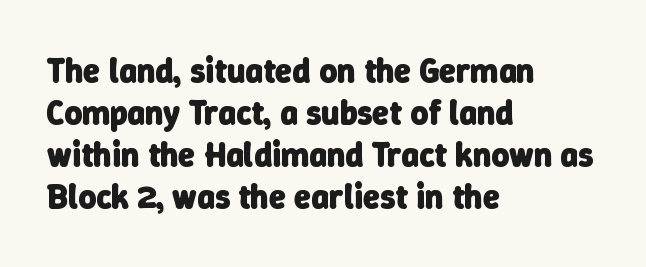
{"serif": "no", "bold": "yes", "weight": "heavy", "width": "normal", "stroke_contrast": "low", "x_height": "medium", "monospaced": "no", "underline": "no", "align": "left", "line_spacing_ratio": 1.24, "letter_spacing": "normal", "letter_spacing_em": 0.0, "glyph_px": 34}
